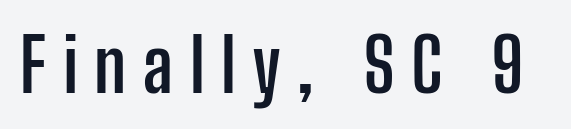
The image shows 74 px semibold, condensed sans-serif type, upright; set unusually wide letter spacing (+0.22 em), not underlined; low stroke contrast and a medium x-height.
